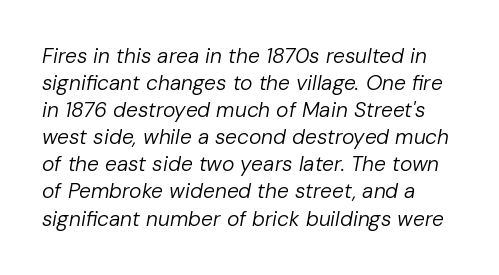
Q: Is the text bold? A: No.
Q: Is the text italic (slanted)? A: Yes, it leans right by about 10 degrees.
Q: Is the text underlined? A: No.
Q: Is the spacing between letters normal or unusually wide? A: Normal.
Q: Is the spacing between lines tight, normal or loose? A: Normal.
